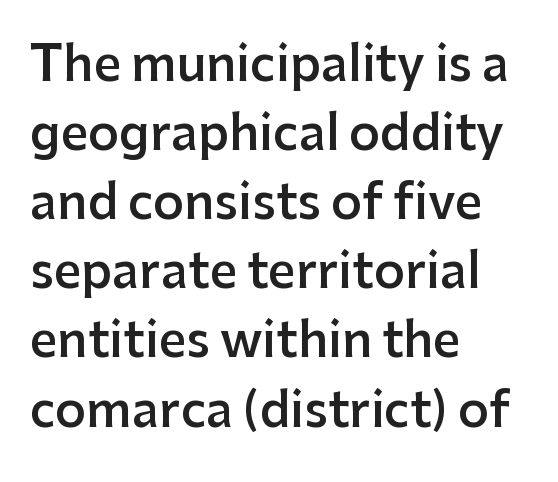
Q: Is the text bold? A: Semi-bold.
Q: Is the text italic (slanted)? A: No, it is upright.
Q: Is the typeface a serif or a sans-serif typeface? A: Sans-serif.
Q: Is the text underlined? A: No.
Q: How is the paragraph aligned? A: Left-aligned.
Q: Is the spacing between letters normal or unusually wide? A: Normal.
Q: Is the spacing between lines tight, normal or loose? A: Normal.
Q: Width (condensed, normal, or wide)? A: Normal.
Q: Stroke contrast? A: Low.
Q: x-height? A: Medium.
Q: Monospaced? A: No.
